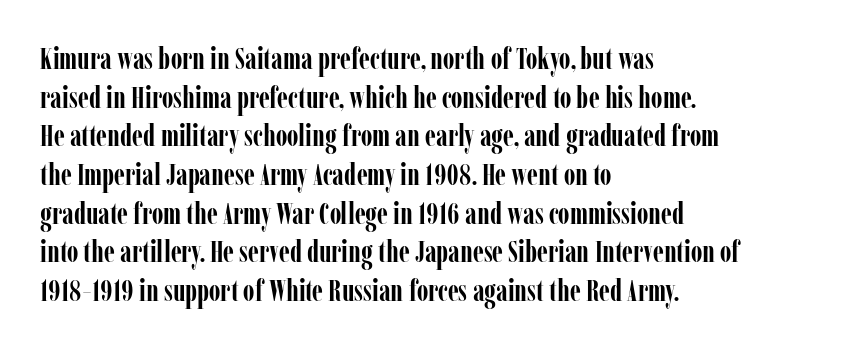
If you drew a line through each stem, it would be perfectly vertical. Which margin do the lines hug? The left one — the right edge is uneven. Notice how thick the strokes are: this is what a full bold looks like. Only glyphs here, with clear space below each row. A typesetter would call this zero additional tracking. Here the designer chose a conventional face with non-uniform glyph widths.
